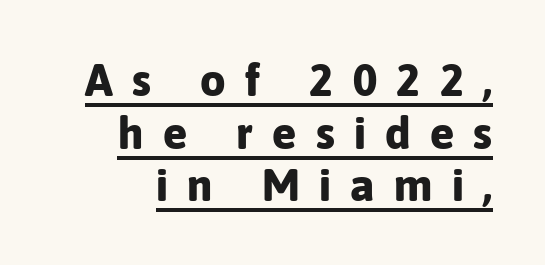
{"serif": "no", "italic": "no", "bold": "yes", "weight": "bold", "width": "normal", "stroke_contrast": "low", "x_height": "medium", "monospaced": "no", "underline": "yes", "line_spacing_ratio": 1.17, "letter_spacing": "wide", "letter_spacing_em": 0.43, "glyph_px": 45}
